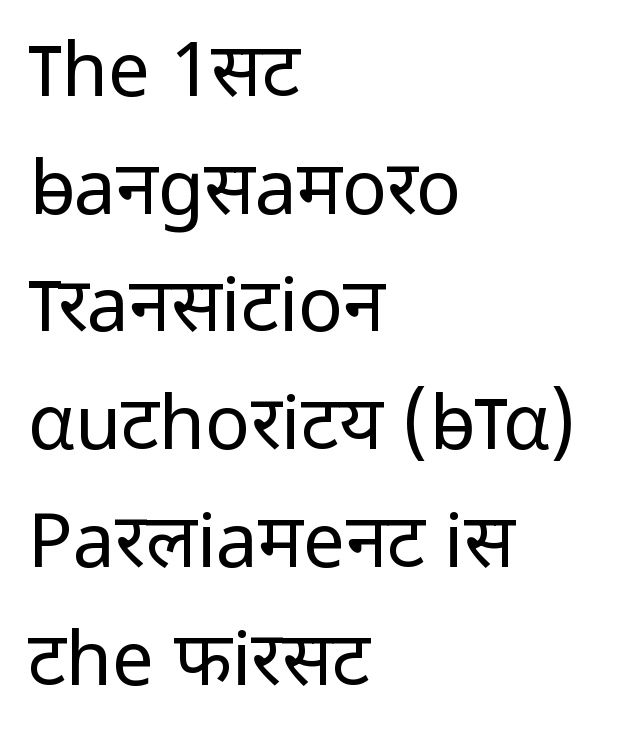
{"serif": "no", "italic": "no", "bold": "no", "weight": "regular", "width": "normal", "stroke_contrast": "low", "x_height": "medium", "monospaced": "no", "underline": "no", "align": "left", "line_spacing": "normal", "line_spacing_ratio": 1.57, "letter_spacing": "normal", "letter_spacing_em": 0.0, "glyph_px": 75}
